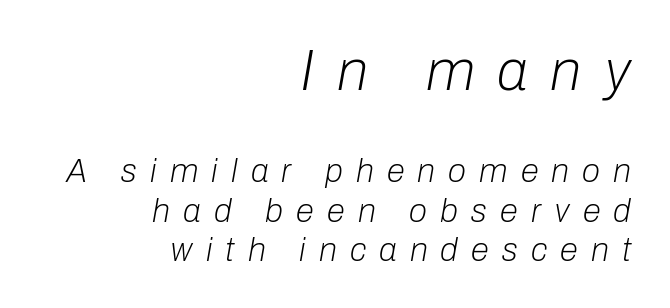
The image shows 57 px light type, italic (leaning right); set right-aligned, line spacing 1.2x, unusually wide letter spacing (+0.4 em), not underlined; the first (top) block is 1.73x larger; low stroke contrast and a medium x-height.
